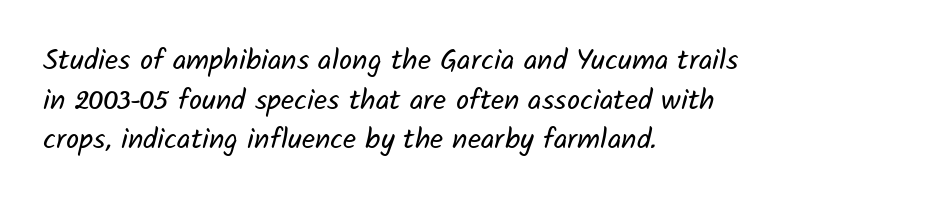
The image shows 29 px regular-weight sans-serif type; set left-aligned, normal line spacing (1.37x), normal letter spacing, not underlined; low stroke contrast and a medium x-height.
